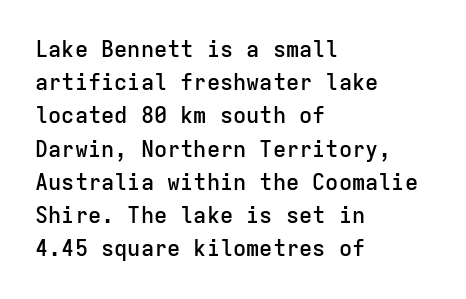
The words here are not underlined. Each new line begins a customary step beneath the previous one. These lines were composed using upright roman letters. In CSS terms this would be text-align: left. Compared with typical body copy, the letter spacing here is the same. This is the in-between weight designers call semibold or demi.
